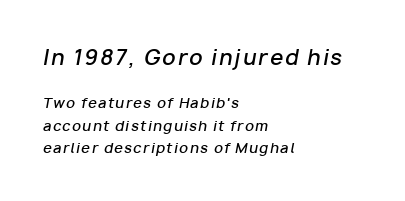
Q: Is the text bold? A: Semi-bold.
Q: Is the text italic (slanted)? A: Yes, it leans right by about 10 degrees.
Q: Is the text underlined? A: No.
Q: How is the paragraph aligned? A: Left-aligned.
Q: Is the spacing between lines tight, normal or loose? A: Normal.
Q: Which block of text is set in a larger size, the first (top) or the second (bottom)? A: The first (top) one.
